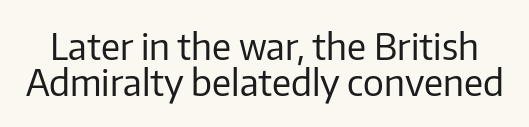
How are the letters spaced? Ordinarily, with no added tracking. No heavy texture on the line: the type isn't bold. The face used here is proportionally spaced, like ordinary book or web type. Quick note: interline space is minimal.
